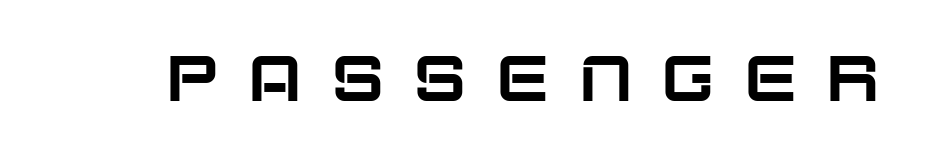
Short note: letters widely spaced. Descenders hang freely into open space. These lines are composed in type without serifs. Note the varied advance widths — an 'i' is clearly narrower than an 'm'.
